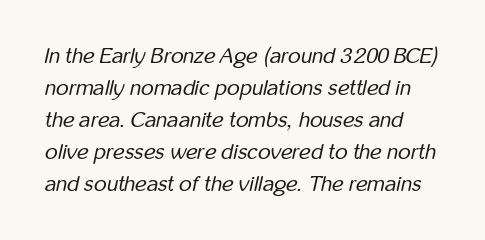
{"italic": "yes", "lean": "right", "slant_degrees": 12, "bold": "no", "underline": "no", "line_spacing": "normal", "line_spacing_ratio": 1.45, "letter_spacing": "normal", "letter_spacing_em": 0.0, "glyph_px": 22}
